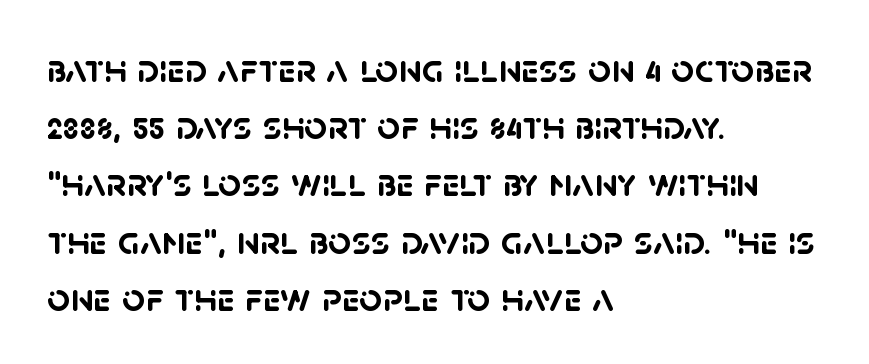
Honestly, the letter spacing is just normal — you wouldn't notice it. The paragraph has a hard left edge and a soft right edge. Note: no serifs on the glyphs. Think of a printed novel: that variable character pitch is what you see here. Reading down the column, the eye jumps a familiar distance to each next line. You'd pick this weight for a headline — it's a proper bold.
